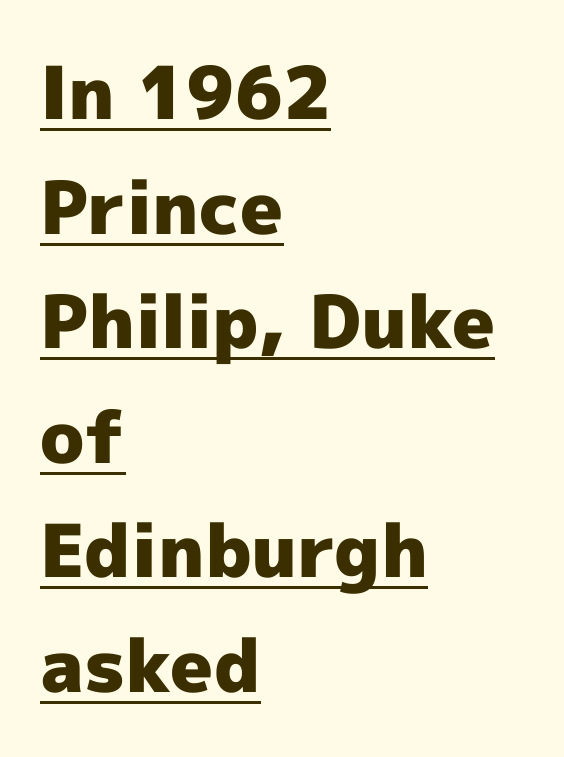
The image shows 73 px heavy sans-serif type, upright; set left-aligned, normal line spacing (1.57x), normal letter spacing, underlined; a medium x-height.
